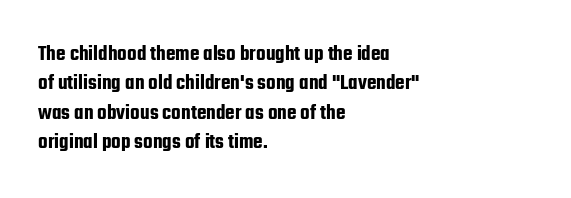
Q: Is the text italic (slanted)? A: No, it is upright.
Q: Is the text underlined? A: No.
Q: How is the paragraph aligned? A: Left-aligned.
Q: Is the spacing between letters normal or unusually wide? A: Normal.
Q: Is the spacing between lines tight, normal or loose? A: Normal.
